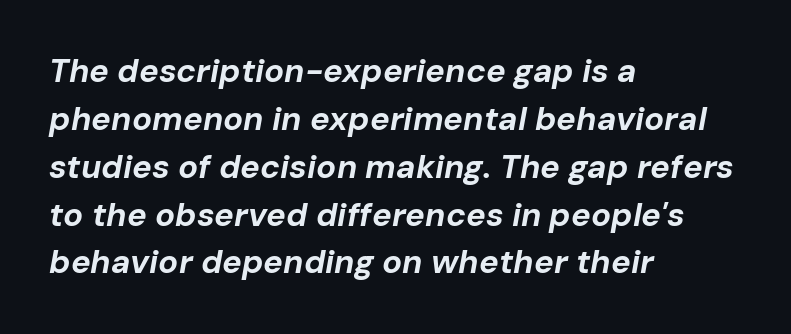
{"italic": "yes", "lean": "right", "slant_degrees": 10, "bold": "yes", "weight": "bold", "width": "normal", "stroke_contrast": "low", "x_height": "medium", "monospaced": "no", "underline": "no", "align": "left", "line_spacing": "normal", "line_spacing_ratio": 1.45, "letter_spacing": "normal", "letter_spacing_em": 0.0, "glyph_px": 33}
